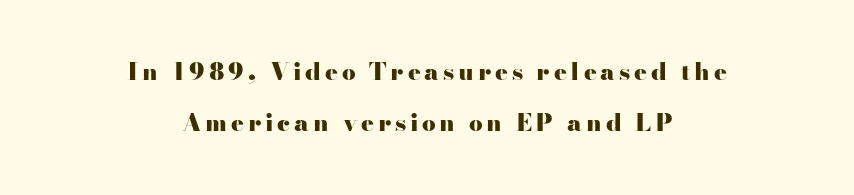
If you drew a line through each stem, it would be perfectly vertical. Rows of type keep a wide berth in the vertical direction. The rendering uses a bold face; every stroke is thick and dark. Where is the straight margin? There isn't one; the lines are centered.
